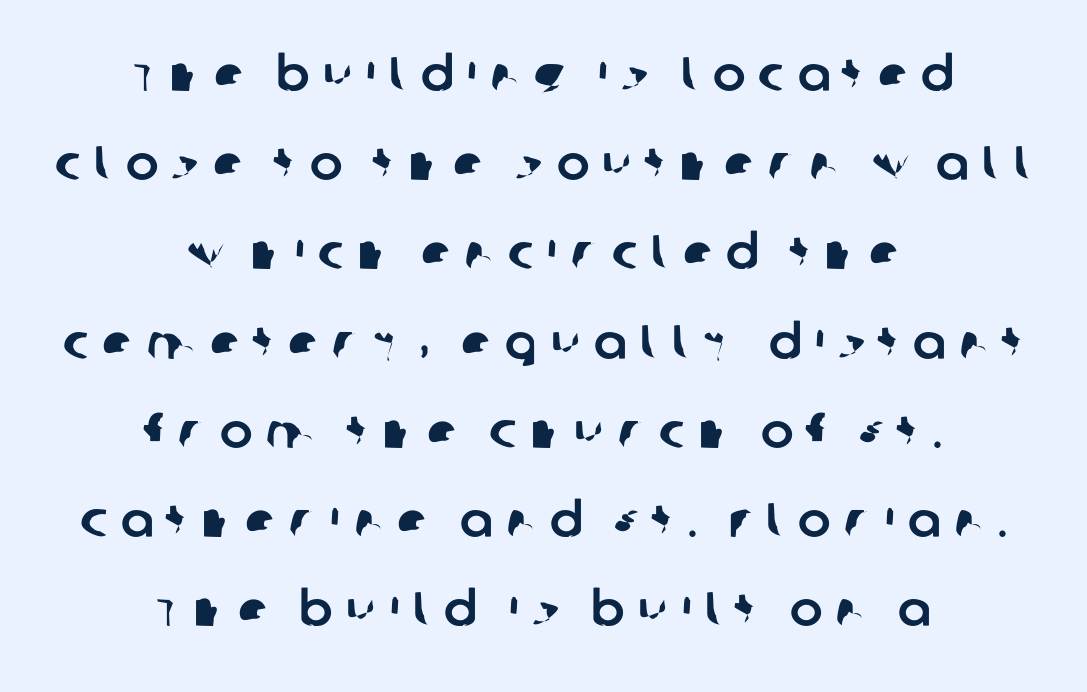
Q: Is the typeface a serif or a sans-serif typeface? A: Sans-serif.
Q: Is the text underlined? A: No.
Q: How is the paragraph aligned? A: Centered.
Q: Is the spacing between letters normal or unusually wide? A: Unusually wide.
Q: Width (condensed, normal, or wide)? A: Normal.
Q: Stroke contrast? A: Low.
Q: x-height? A: Large.
Q: Monospaced? A: No.
